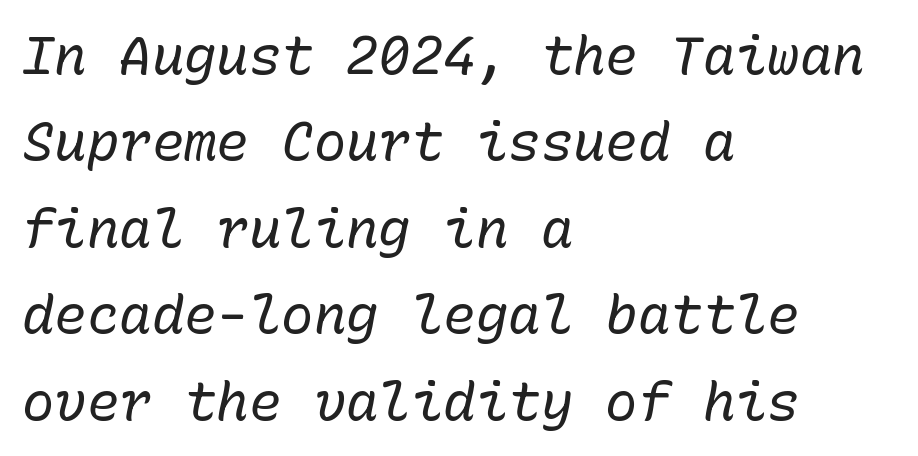
{"italic": "yes", "lean": "right", "slant_degrees": 10, "bold": "no", "weight": "regular", "width": "normal", "stroke_contrast": "low", "x_height": "medium", "monospaced": "yes", "underline": "no", "align": "left", "line_spacing": "normal", "line_spacing_ratio": 1.6, "letter_spacing": "normal", "letter_spacing_em": 0.0, "glyph_px": 54}
